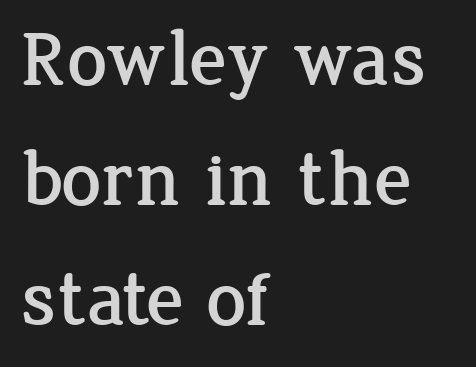
Check where the strokes stop: tiny serifs finish them off. Decoration check: the copy has no underline. Regarding leading, the lines here are spaced in the standard way. Leftover space on each line is placed entirely after the last word.
